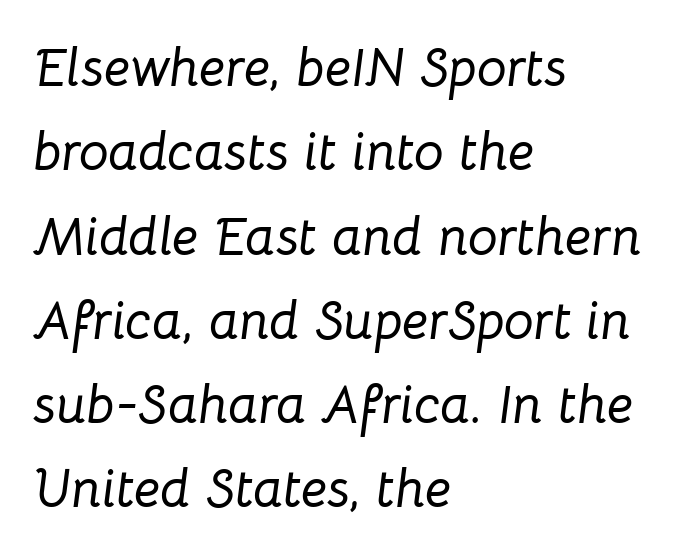
All the whitespace from short lines collects on the right. The passage shown is typed in a proportional face where columns would drift. Short note: letters normally spaced. Has an underline been added? It has not. This is oblique type, the kind used for emphasis or titles.
